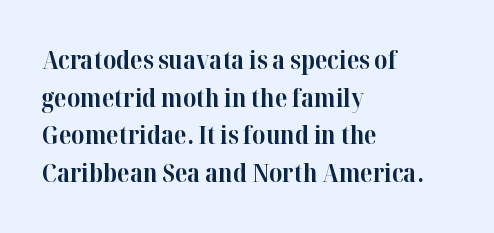
The image shows 25 px bold type, upright; set left-aligned, normal line spacing (1.51x), normal letter spacing, not underlined.
